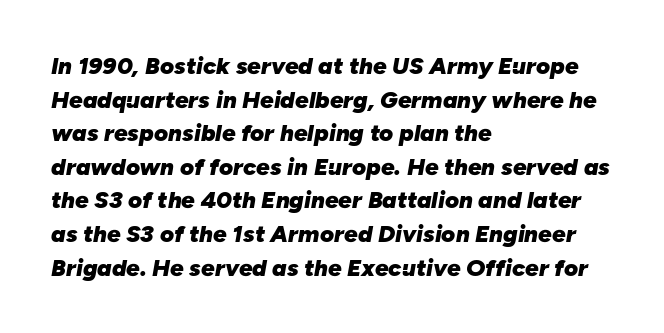
The gap between lines stays unmarked. A dark, heavy texture on the line: the type is bold. These lines are set flush left with a ragged right edge. Is the type slanted? Yes — the strokes lean at a clear angle.
